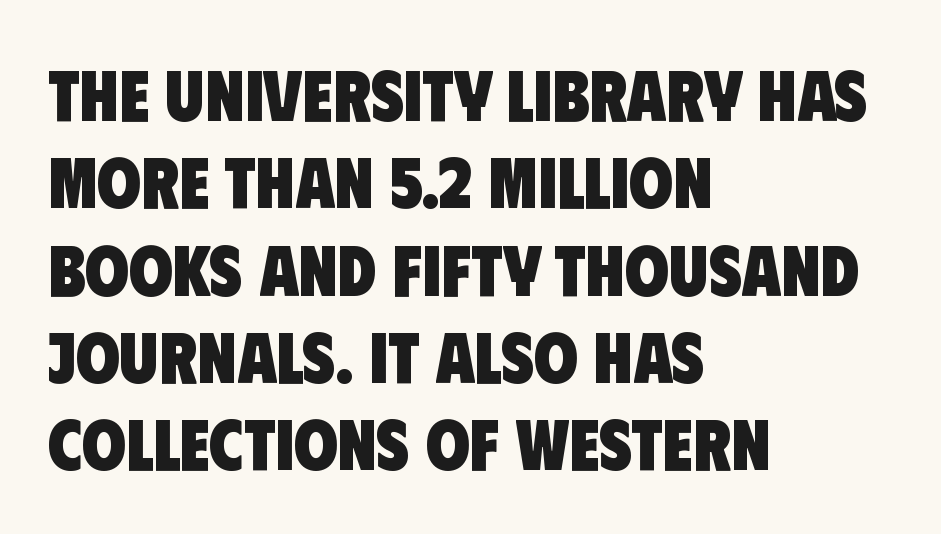
Q: Is the text bold? A: Yes.
Q: Is the typeface a serif or a sans-serif typeface? A: Sans-serif.
Q: Is the text underlined? A: No.
Q: How is the paragraph aligned? A: Left-aligned.
Q: Is the spacing between letters normal or unusually wide? A: Normal.
Q: Width (condensed, normal, or wide)? A: Condensed.
Q: Stroke contrast? A: Low.
Q: x-height? A: Large.
Q: Monospaced? A: No.
